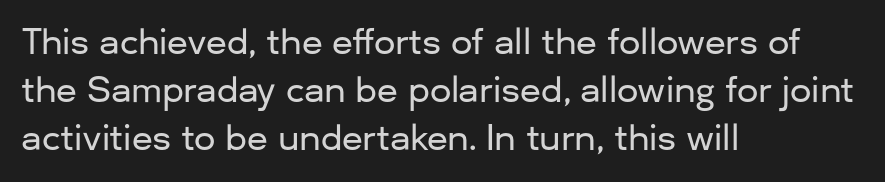
The image shows 34 px sans-serif type, upright; set left-aligned, normal line spacing (1.41x), normal letter spacing, not underlined; low stroke contrast and a medium x-height.
